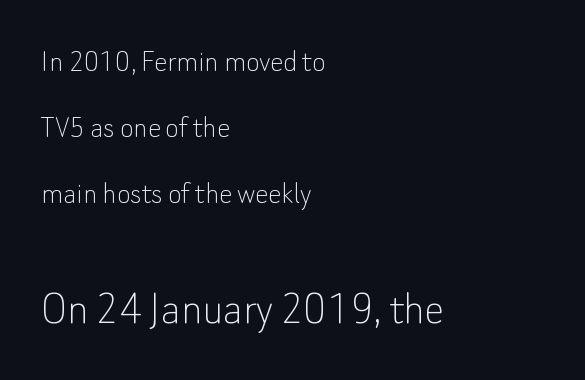
Q: Is the text bold? A: No.
Q: Is the text italic (slanted)? A: No, it is upright.
Q: Is the typeface a serif or a sans-serif typeface? A: Sans-serif.
Q: Is the text underlined? A: No.
Q: How is the paragraph aligned? A: Left-aligned.
Q: Is the spacing between letters normal or unusually wide? A: Normal.
Q: Is the spacing between lines tight, normal or loose? A: Loose.
Q: Which block of text is set in a larger size, the first (top) or the second (bottom)? A: The second (bottom) one.
Q: Width (condensed, normal, or wide)? A: Normal.
Q: Stroke contrast? A: Low.
Q: x-height? A: Small.
Q: Monospaced? A: No.
